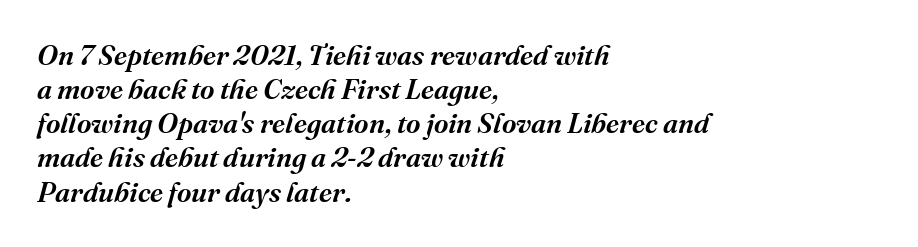
Q: Is the text bold? A: Semi-bold.
Q: Is the text italic (slanted)? A: Yes, it leans right by about 16 degrees.
Q: Is the typeface a serif or a sans-serif typeface? A: Serif.
Q: Is the text underlined? A: No.
Q: How is the paragraph aligned? A: Left-aligned.
Q: Is the spacing between letters normal or unusually wide? A: Normal.
Q: Width (condensed, normal, or wide)? A: Normal.
Q: Stroke contrast? A: Medium.
Q: x-height? A: Medium.
Q: Monospaced? A: No.
